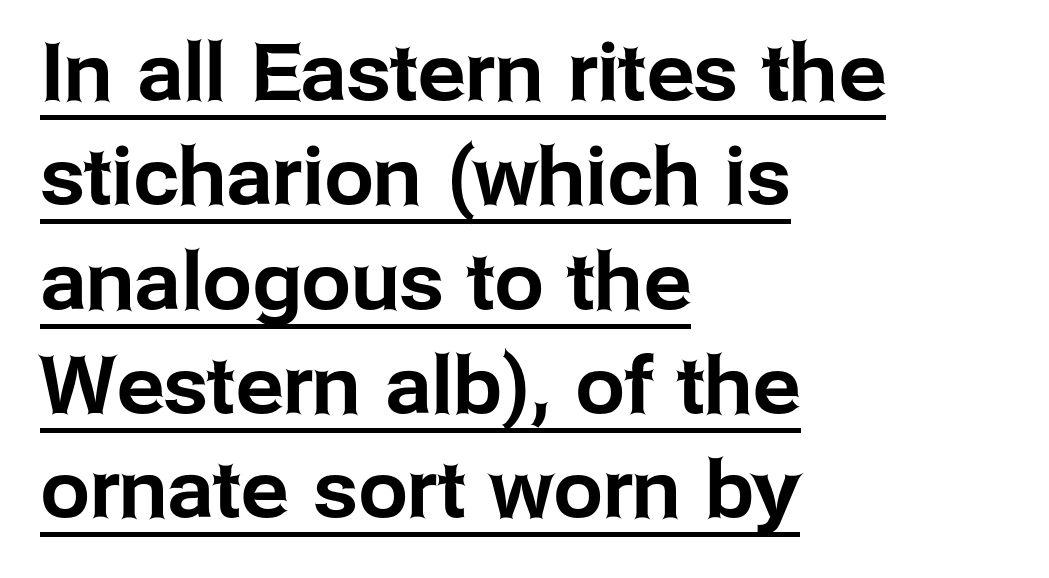
Descenders here cross a horizontal rule under the line. Is this a fixed-width face? No — the glyphs have proportional, varying widths. Between one letter and the next there's only the usual sliver of space. Line beginnings align vertically; line endings do not. Regular leading. These lines are composed in type without serifs.
